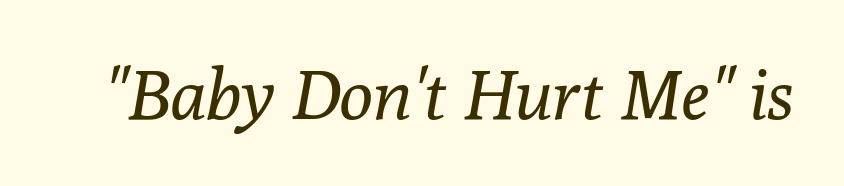
Is the stroke heavy? The answer is a plain regular-or-lighter. Italic: yes, the glyphs are oblique. Character widths vary here, with narrow letters taking less room than wide ones. Each letter's strokes conclude with small projecting serifs. No word sits above an underline. Glyph-to-glyph distance matches everyday printed text.
